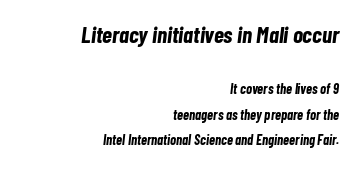
Q: Is the text bold? A: Yes.
Q: Is the text italic (slanted)? A: Yes, it leans right by about 7 degrees.
Q: Is the text underlined? A: No.
Q: How is the paragraph aligned? A: Right-aligned.
Q: Is the spacing between letters normal or unusually wide? A: Normal.
Q: Which block of text is set in a larger size, the first (top) or the second (bottom)? A: The first (top) one.
